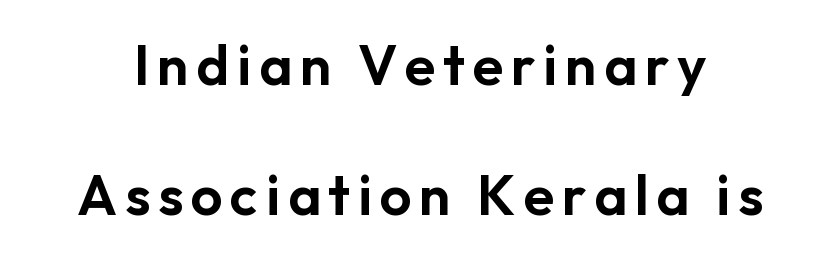
The image shows 56 px sans-serif type, upright; set loose line spacing (2.33x), not underlined; low stroke contrast and a medium x-height.
